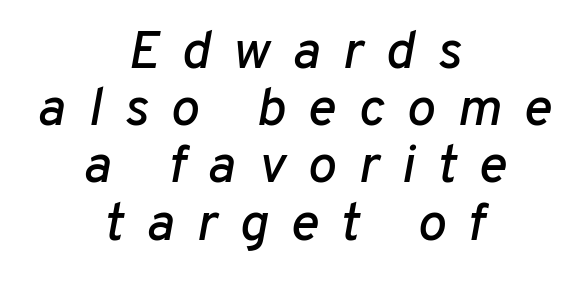
The image shows 54 px text type, italic (leaning right); set centered, tight line spacing (1.06x), unusually wide letter spacing (+0.41 em), not underlined; low stroke contrast and a medium x-height.
